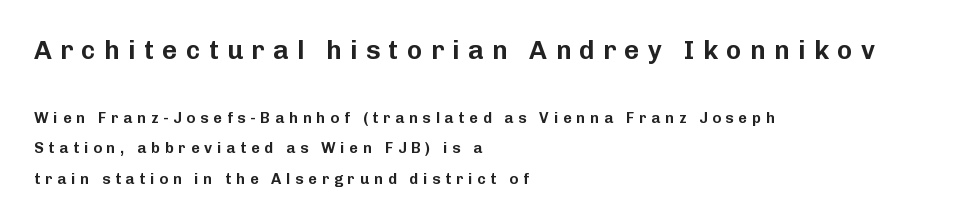
{"italic": "no", "underline": "no", "align": "left", "line_spacing": "loose", "line_spacing_ratio": 2.04, "letter_spacing": "wide", "letter_spacing_em": 0.32, "larger_block": "first", "size_ratio": 1.73, "glyph_px": 26}
